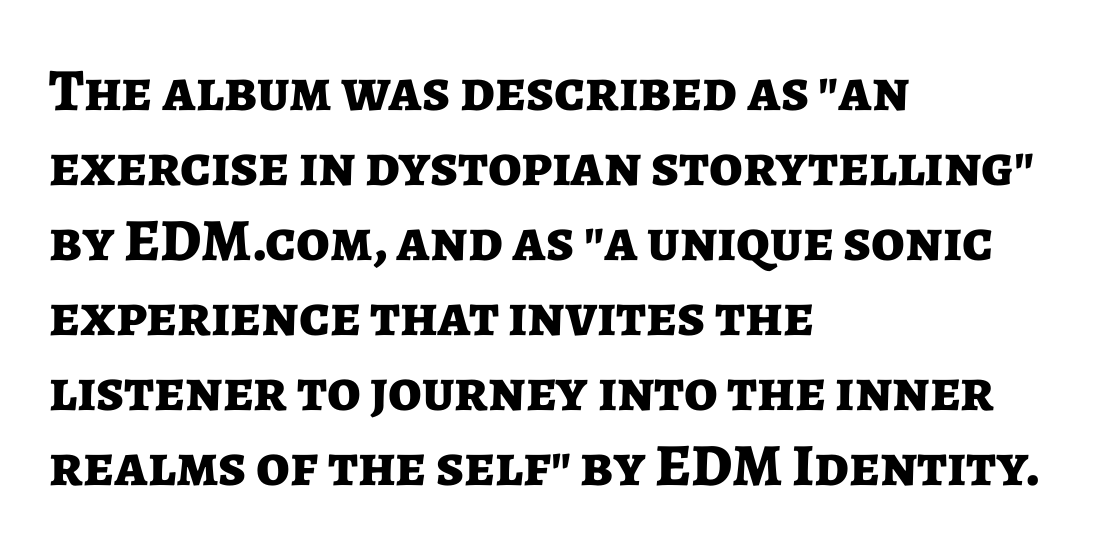
The image shows 60 px bold sans-serif type, upright; set left-aligned, normal line spacing (1.25x), normal letter spacing, not underlined; low stroke contrast and a medium x-height.
